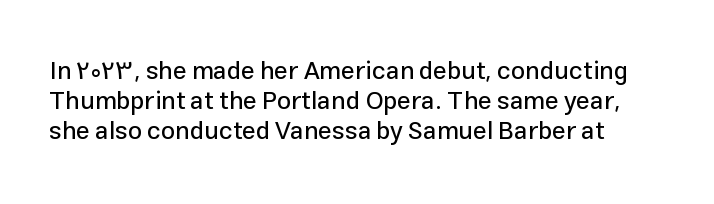
Q: Is the text italic (slanted)? A: No, it is upright.
Q: Is the text underlined? A: No.
Q: Is the spacing between letters normal or unusually wide? A: Normal.
